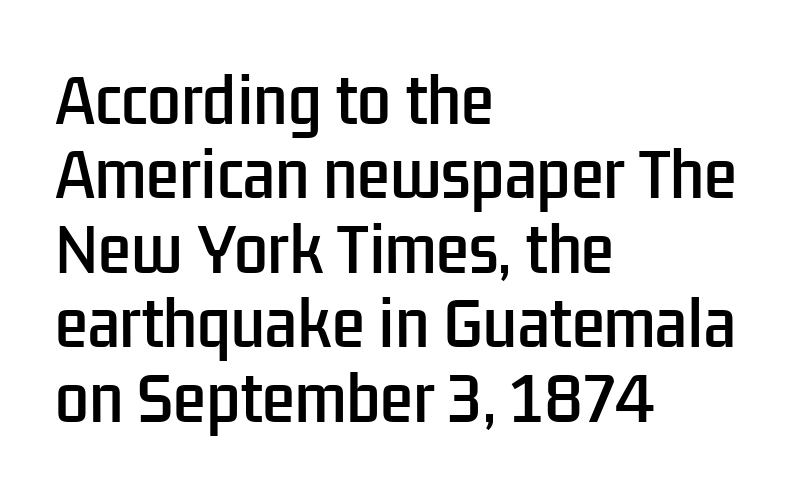
Q: Is the text italic (slanted)? A: No, it is upright.
Q: Is the typeface a serif or a sans-serif typeface? A: Sans-serif.
Q: Is the text underlined? A: No.
Q: How is the paragraph aligned? A: Left-aligned.
Q: Is the spacing between letters normal or unusually wide? A: Normal.
Q: Width (condensed, normal, or wide)? A: Condensed.
Q: Stroke contrast? A: Low.
Q: x-height? A: Medium.
Q: Monospaced? A: No.
